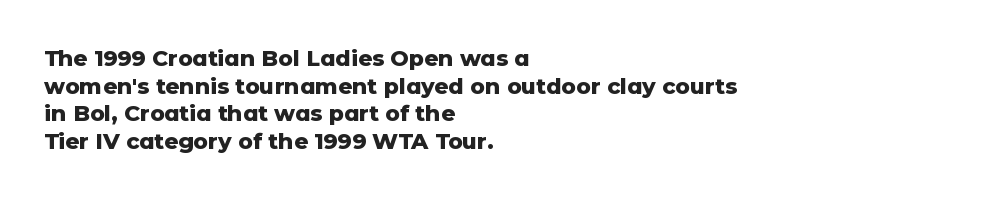
The image shows 22 px bold type, upright; set left-aligned, normal line spacing (1.26x), normal letter spacing, not underlined.
